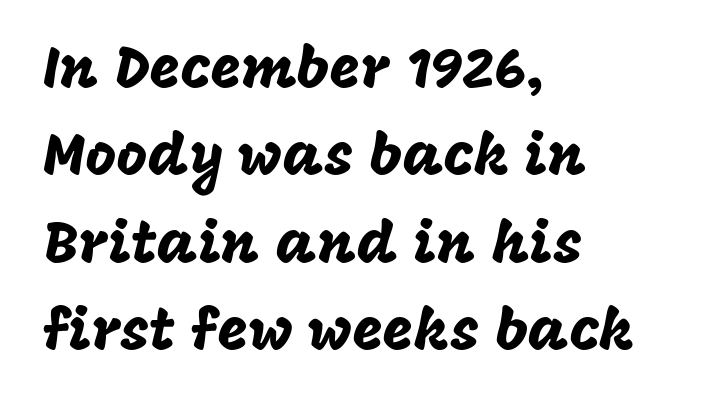
The image shows 59 px sans-serif type; set left-aligned, normal line spacing (1.48x), normal letter spacing, not underlined; low stroke contrast and a large x-height.
